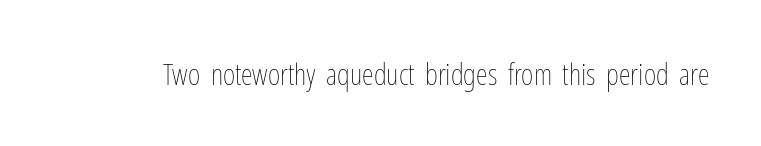
{"italic": "no", "bold": "no", "weight": "thin", "width": "condensed", "stroke_contrast": "low", "x_height": "medium", "monospaced": "no", "underline": "no", "letter_spacing": "normal", "letter_spacing_em": 0.0, "glyph_px": 30}
